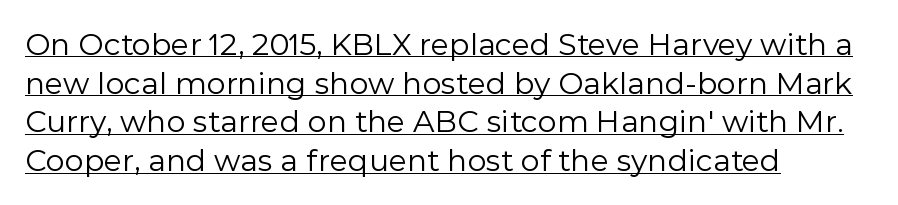
Q: Is the text bold? A: No.
Q: Is the text italic (slanted)? A: No, it is upright.
Q: Is the typeface a serif or a sans-serif typeface? A: Sans-serif.
Q: Is the text underlined? A: Yes.
Q: How is the paragraph aligned? A: Left-aligned.
Q: Is the spacing between letters normal or unusually wide? A: Normal.
Q: Is the spacing between lines tight, normal or loose? A: Normal.
Q: Width (condensed, normal, or wide)? A: Normal.
Q: x-height? A: Medium.
Q: Monospaced? A: No.
